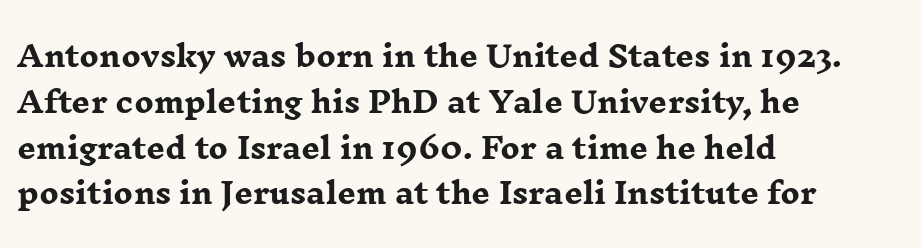
Q: Is the text bold? A: Yes.
Q: Is the text italic (slanted)? A: No, it is upright.
Q: Is the typeface a serif or a sans-serif typeface? A: Serif.
Q: Is the text underlined? A: No.
Q: How is the paragraph aligned? A: Left-aligned.
Q: Is the spacing between letters normal or unusually wide? A: Normal.
Q: Is the spacing between lines tight, normal or loose? A: Normal.
Q: Width (condensed, normal, or wide)? A: Wide.
Q: Stroke contrast? A: Low.
Q: x-height? A: Medium.
Q: Monospaced? A: No.
